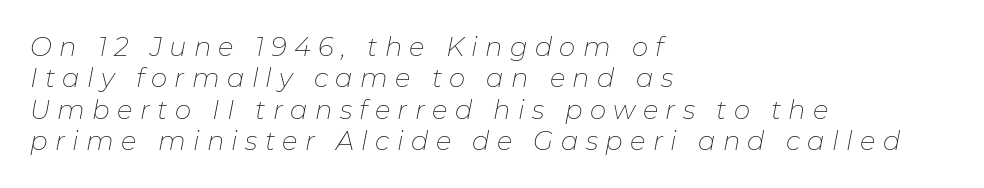
Does the lettering tilt? It does — this is italic. The weight tops out at a normal text grade. Words float on clear page, feet unadorned. Line starts are locked; line ends wander. Honestly, the letter spacing is so wide it's the main thing you notice.
